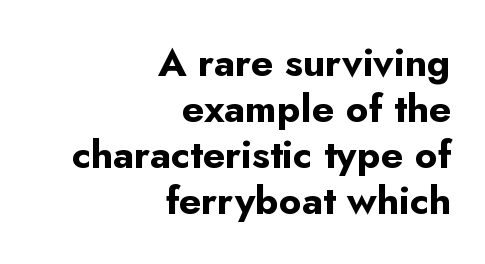
{"serif": "no", "italic": "no", "bold": "yes", "weight": "bold", "width": "normal", "stroke_contrast": "low", "x_height": "small", "monospaced": "no", "underline": "no", "align": "right", "line_spacing_ratio": 1.18, "letter_spacing": "normal", "letter_spacing_em": 0.0, "glyph_px": 39}
